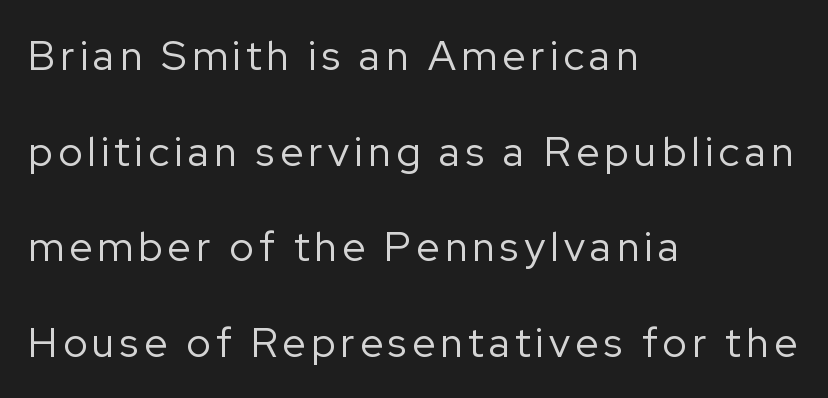
{"serif": "no", "italic": "no", "bold": "no", "weight": "regular", "width": "normal", "stroke_contrast": "low", "x_height": "medium", "monospaced": "no", "underline": "no", "align": "left", "line_spacing": "loose", "line_spacing_ratio": 2.33, "glyph_px": 41}
